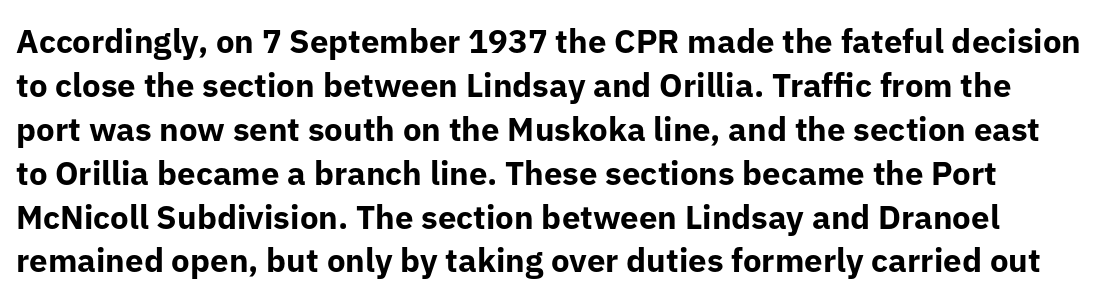
{"serif": "no", "italic": "no", "bold": "yes", "weight": "bold", "width": "normal", "stroke_contrast": "low", "x_height": "medium", "monospaced": "no", "underline": "no", "line_spacing": "normal", "line_spacing_ratio": 1.33, "letter_spacing": "normal", "letter_spacing_em": 0.0, "glyph_px": 33}
